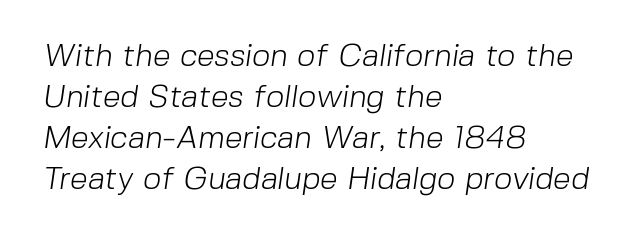
{"serif": "no", "bold": "no", "weight": "light", "width": "normal", "stroke_contrast": "low", "x_height": "medium", "monospaced": "no", "underline": "no", "align": "left", "line_spacing": "normal", "line_spacing_ratio": 1.28, "letter_spacing": "normal", "letter_spacing_em": 0.0, "glyph_px": 32}
